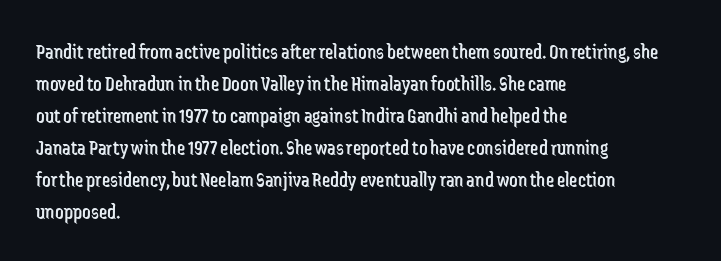
Q: Is the text bold? A: No.
Q: Is the text italic (slanted)? A: No, it is upright.
Q: Is the text underlined? A: No.
Q: How is the paragraph aligned? A: Left-aligned.
Q: Is the spacing between letters normal or unusually wide? A: Normal.
Q: Is the spacing between lines tight, normal or loose? A: Normal.
